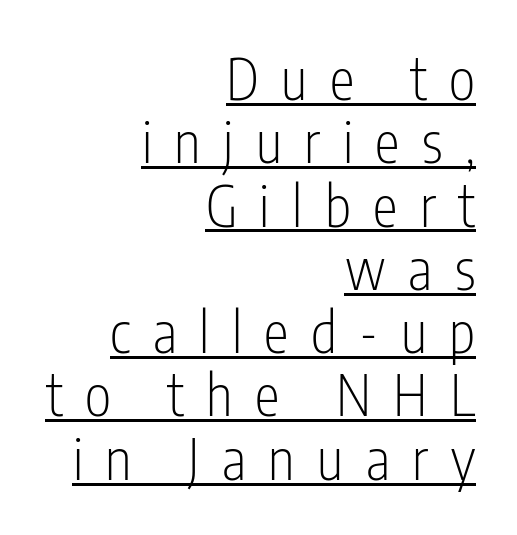
The image shows 56 px light, condensed sans-serif type, upright; set right-aligned, tight line spacing (1.13x), unusually wide letter spacing (+0.4 em), underlined; low stroke contrast and a medium x-height.
